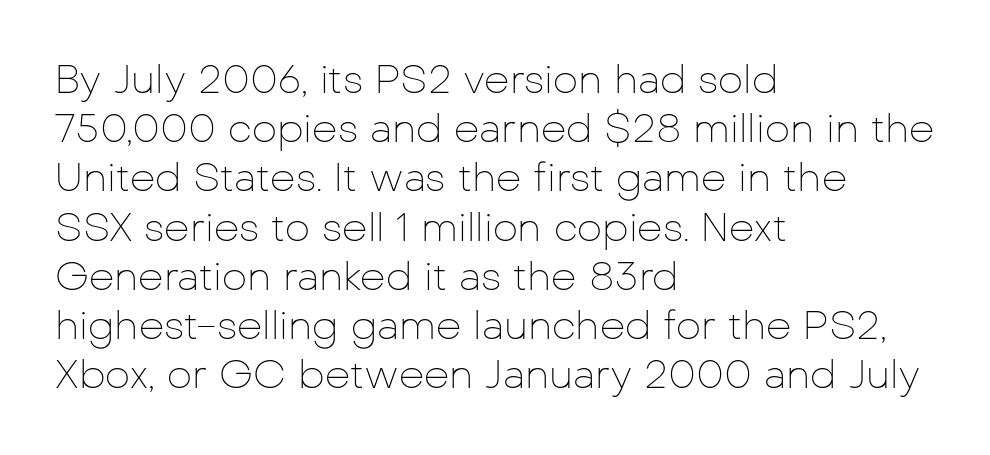
{"serif": "no", "italic": "no", "bold": "no", "weight": "thin", "width": "normal", "stroke_contrast": "low", "x_height": "medium", "monospaced": "no", "underline": "no", "align": "left", "line_spacing_ratio": 1.23, "letter_spacing": "normal", "letter_spacing_em": 0.0, "glyph_px": 40}
